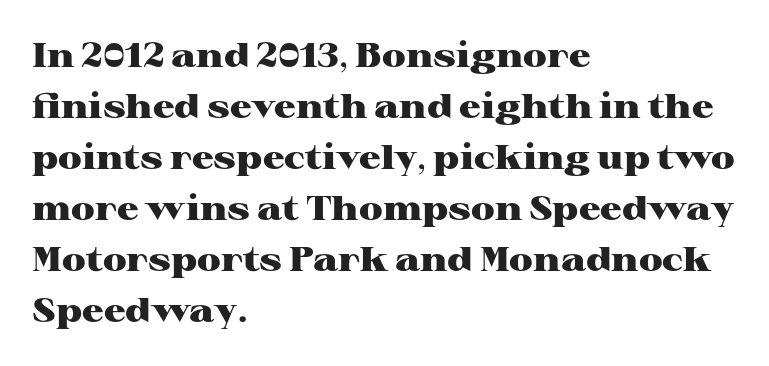
Does the lettering tilt? It doesn't — this is upright. This block has exactly the height ordinary leading produces. Every row of glyphs begins at an identical x-position on the left. A bare baseline throughout the passage.
